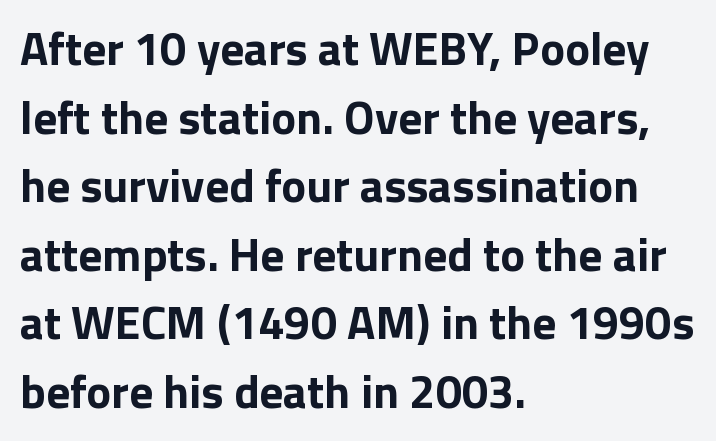
Q: Is the text bold? A: Yes.
Q: Is the text italic (slanted)? A: No, it is upright.
Q: Is the typeface a serif or a sans-serif typeface? A: Sans-serif.
Q: Is the text underlined? A: No.
Q: How is the paragraph aligned? A: Left-aligned.
Q: Is the spacing between letters normal or unusually wide? A: Normal.
Q: Is the spacing between lines tight, normal or loose? A: Normal.
Q: Width (condensed, normal, or wide)? A: Normal.
Q: Stroke contrast? A: Low.
Q: x-height? A: Medium.
Q: Monospaced? A: No.
